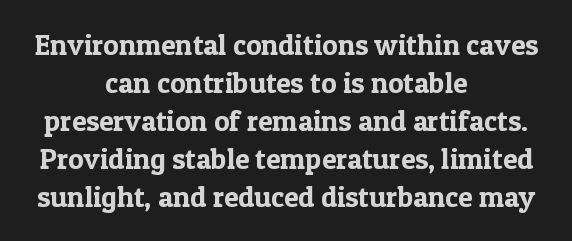
A typesetter would call this proportional, since set widths differ per character. Underline: absent. Small tapered or slab feet sit at the stroke ends, so this counts as serif. Compared with typical body copy, the letter spacing here is the same. If you measured baseline to baseline, you'd find a middling distance.
